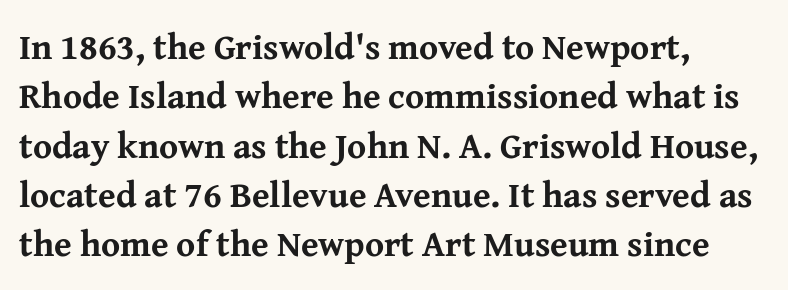
Q: Is the text bold? A: Yes.
Q: Is the text italic (slanted)? A: No, it is upright.
Q: Is the typeface a serif or a sans-serif typeface? A: Serif.
Q: Is the text underlined? A: No.
Q: How is the paragraph aligned? A: Left-aligned.
Q: Is the spacing between letters normal or unusually wide? A: Normal.
Q: Is the spacing between lines tight, normal or loose? A: Normal.
Q: Width (condensed, normal, or wide)? A: Normal.
Q: Stroke contrast? A: Medium.
Q: x-height? A: Medium.
Q: Monospaced? A: No.
